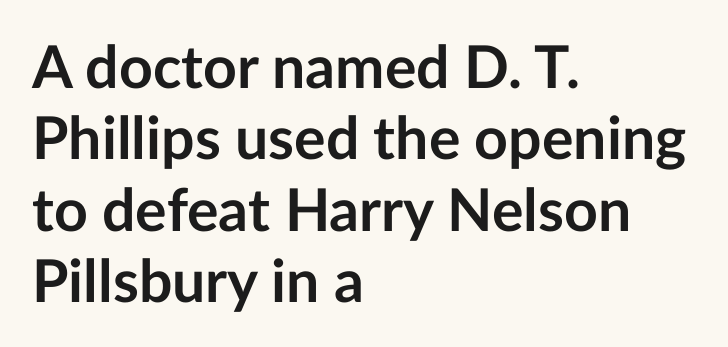
{"serif": "no", "italic": "no", "bold": "yes", "weight": "semibold", "width": "normal", "stroke_contrast": "low", "x_height": "medium", "monospaced": "no", "underline": "no", "align": "left", "line_spacing_ratio": 1.21, "letter_spacing": "normal", "letter_spacing_em": 0.0, "glyph_px": 59}
